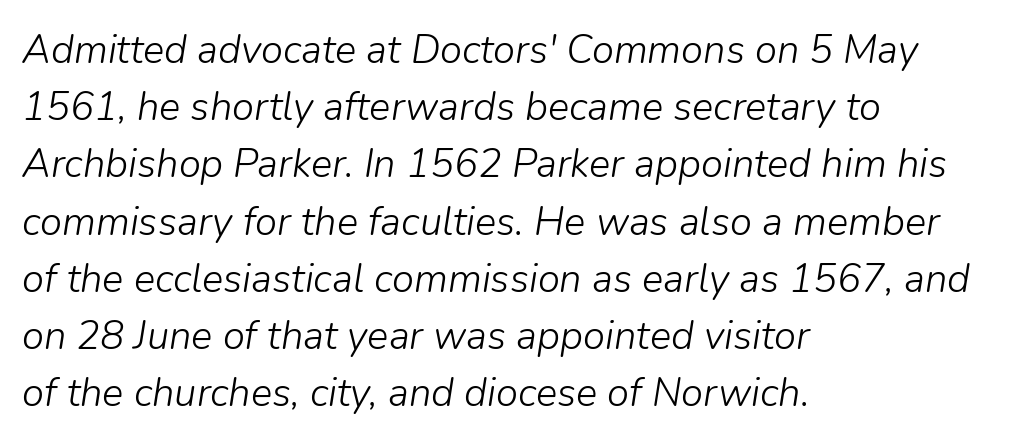
The image shows 40 px light type, italic (leaning right); set left-aligned, normal line spacing (1.43x), normal letter spacing, not underlined; low stroke contrast and a medium x-height.
